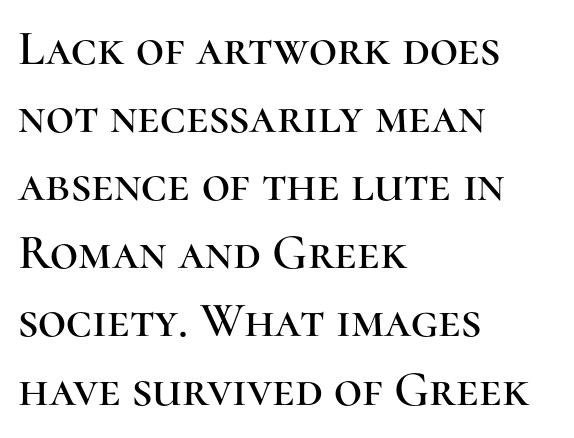
The image shows 49 px serif type, upright; set left-aligned, normal line spacing (1.39x), normal letter spacing, not underlined; high stroke contrast and a medium x-height.
